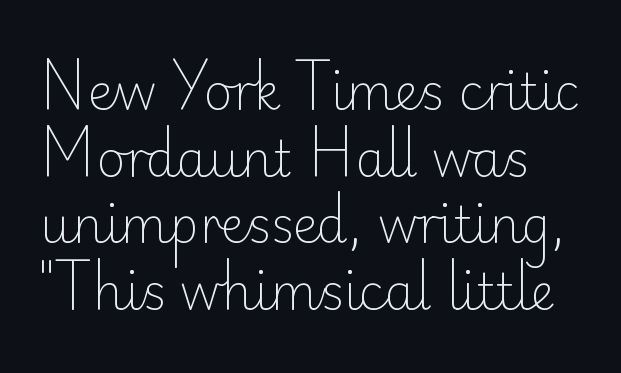
Here the designer chose a conventional face with non-uniform glyph widths. This is sans-serif lettering, the kind often seen on screens and signage. In terms of posture, this sample is upright. Is the stroke heavy? The answer is a plain regular-or-lighter. Short note: letters normally spaced. Underlining? Definitely not there.
